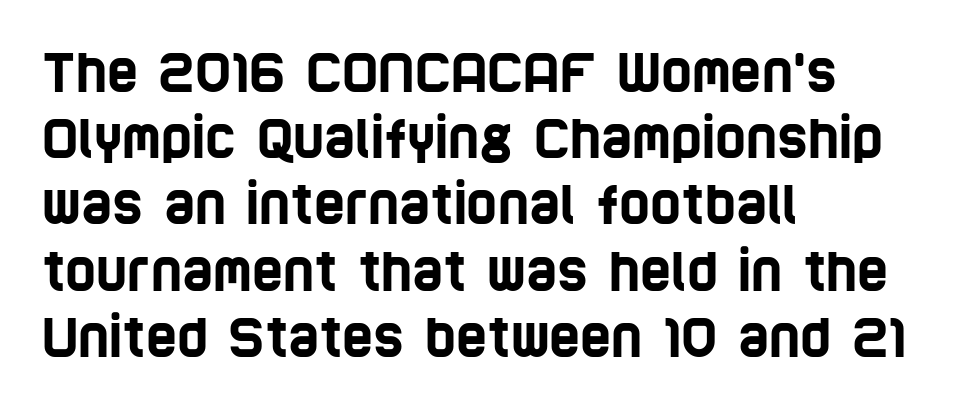
No word sits above an underline. The rendering shows plain stroke endings on the letterforms — a sans-serif design. The tracking reads as untouched default to a designer's eye. Honestly, the row spacing looks completely unremarkable. A classic flush-left, rag-right setting is used for this passage.
